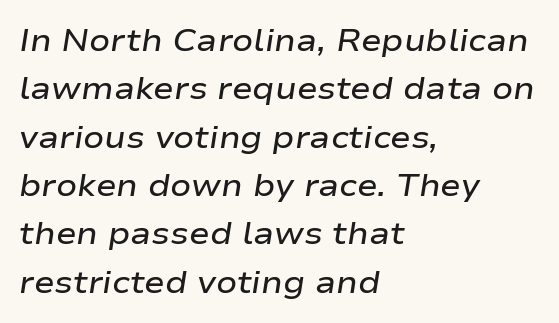
{"italic": "yes", "lean": "right", "slant_degrees": 9, "bold": "semi", "weight": "semibold", "width": "wide", "stroke_contrast": "low", "x_height": "medium", "monospaced": "no", "underline": "no", "align": "left", "line_spacing": "normal", "line_spacing_ratio": 1.56, "letter_spacing": "normal", "letter_spacing_em": 0.0, "glyph_px": 31}
